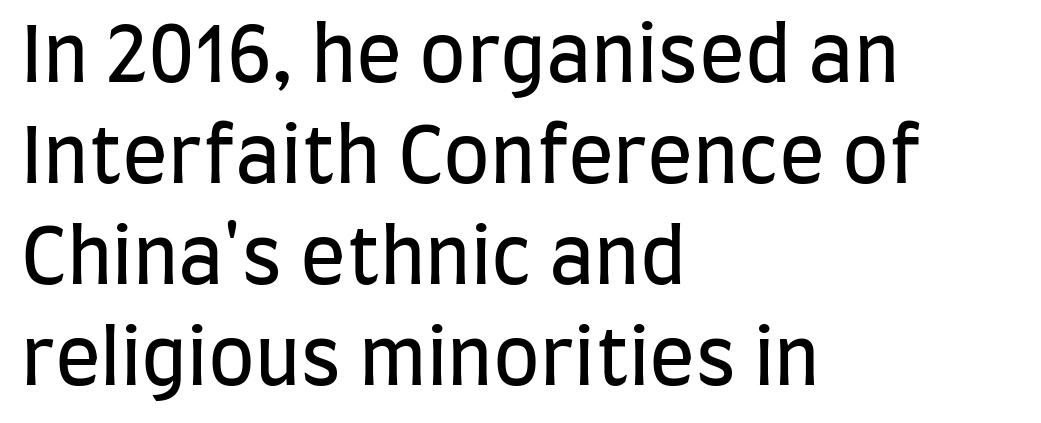
{"serif": "no", "italic": "no", "bold": "no", "weight": "regular", "width": "condensed", "stroke_contrast": "low", "x_height": "large", "monospaced": "no", "underline": "no", "align": "left", "line_spacing": "normal", "line_spacing_ratio": 1.33, "letter_spacing": "normal", "letter_spacing_em": 0.0, "glyph_px": 76}
